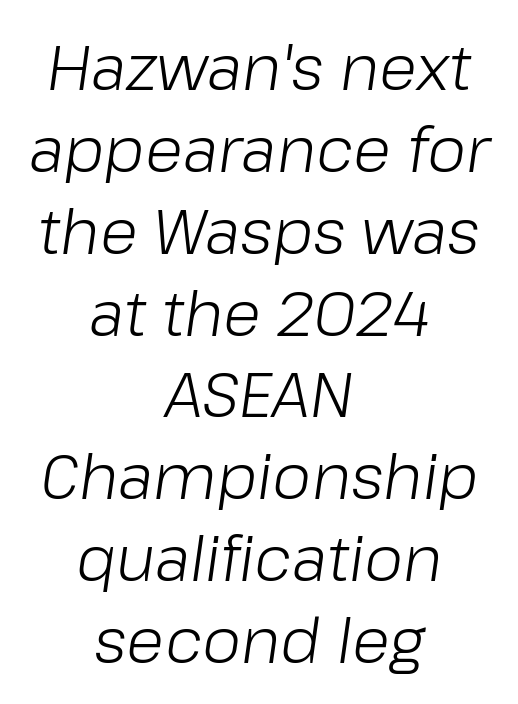
Q: Is the text bold? A: No.
Q: Is the text italic (slanted)? A: Yes, it leans right by about 8 degrees.
Q: Is the text underlined? A: No.
Q: How is the paragraph aligned? A: Centered.
Q: Is the spacing between letters normal or unusually wide? A: Normal.
Q: Is the spacing between lines tight, normal or loose? A: Normal.
Q: Width (condensed, normal, or wide)? A: Normal.
Q: Stroke contrast? A: Low.
Q: x-height? A: Medium.
Q: Monospaced? A: No.
